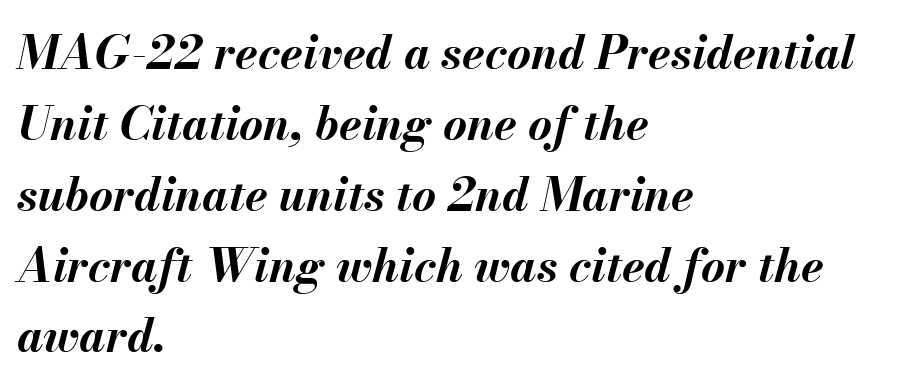
Look at the tracking — it's just the regular setting, nothing added. Just letters on the line, the space beneath them empty. The passage is arranged the way most books set body copy — flush left. These lines sit exactly where default settings would place them. Note the varied advance widths — an 'i' is clearly narrower than an 'm'. Set as a true bold cut, around the 700 mark.
